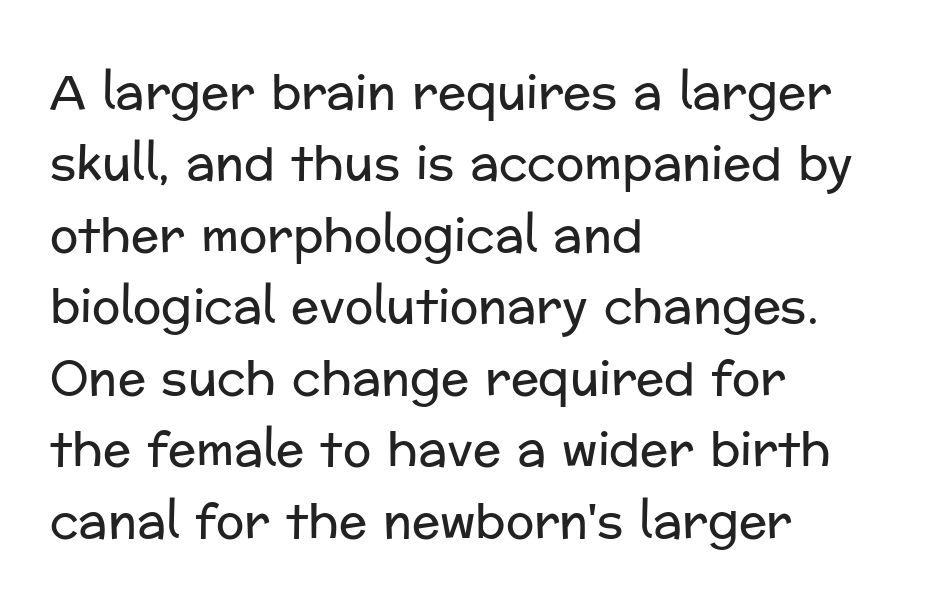
{"serif": "no", "italic": "no", "bold": "no", "weight": "regular", "width": "normal", "stroke_contrast": "low", "x_height": "medium", "monospaced": "no", "underline": "no", "align": "left", "line_spacing": "normal", "line_spacing_ratio": 1.52, "letter_spacing": "normal", "letter_spacing_em": 0.0, "glyph_px": 47}
